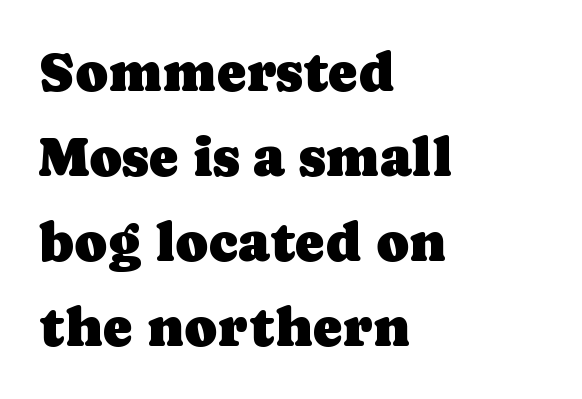
Q: Is the text italic (slanted)? A: No, it is upright.
Q: Is the typeface a serif or a sans-serif typeface? A: Serif.
Q: Is the text underlined? A: No.
Q: How is the paragraph aligned? A: Left-aligned.
Q: Is the spacing between letters normal or unusually wide? A: Normal.
Q: Is the spacing between lines tight, normal or loose? A: Normal.
Q: Width (condensed, normal, or wide)? A: Normal.
Q: Stroke contrast? A: Low.
Q: x-height? A: Medium.
Q: Monospaced? A: No.
